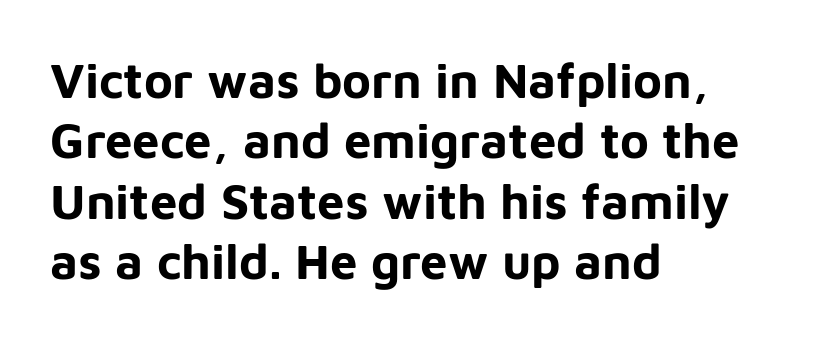
The image shows 49 px bold sans-serif type, upright; set left-aligned, line spacing 1.23x, normal letter spacing, not underlined; low stroke contrast and a medium x-height.
